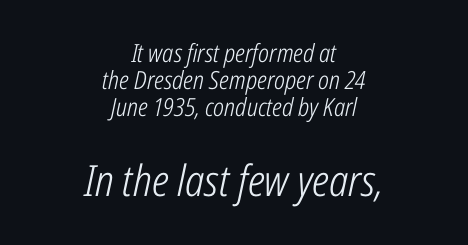
{"italic": "yes", "lean": "right", "slant_degrees": 12, "bold": "no", "weight": "light", "width": "condensed", "stroke_contrast": "low", "x_height": "medium", "monospaced": "no", "underline": "no", "align": "center", "line_spacing": "tight", "line_spacing_ratio": 1.08, "letter_spacing": "normal", "letter_spacing_em": 0.0, "larger_block": "second", "size_ratio": 1.72, "glyph_px": 43}
